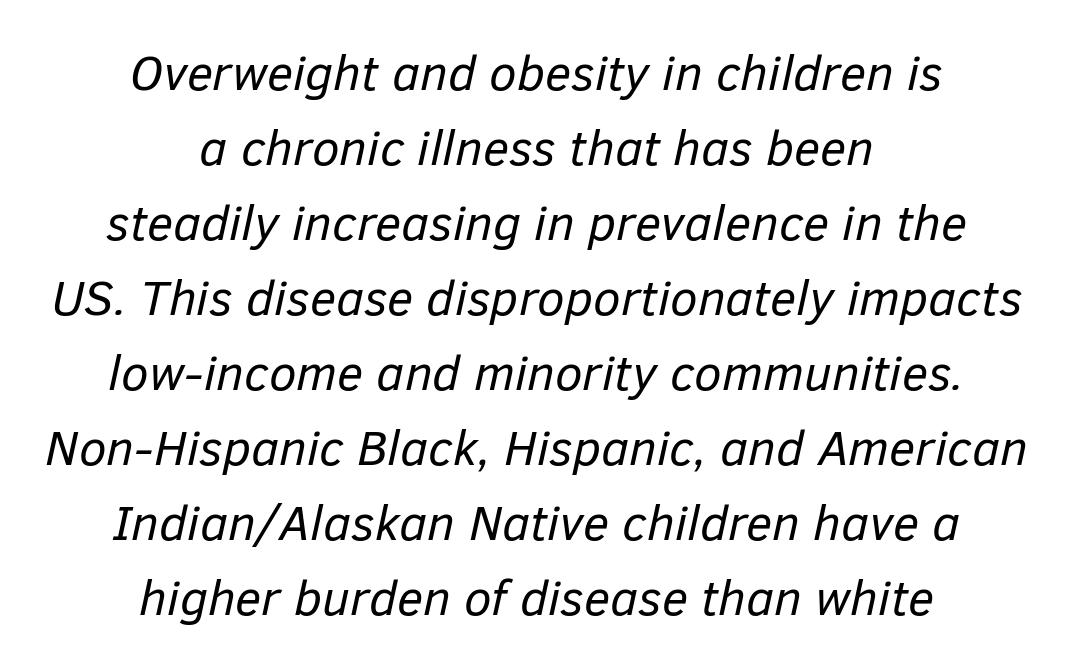
Q: Is the text bold? A: No.
Q: Is the text italic (slanted)? A: Yes, it leans right by about 12 degrees.
Q: Is the text underlined? A: No.
Q: How is the paragraph aligned? A: Centered.
Q: Is the spacing between letters normal or unusually wide? A: Normal.
Q: Is the spacing between lines tight, normal or loose? A: Normal.
Q: Width (condensed, normal, or wide)? A: Normal.
Q: Stroke contrast? A: Low.
Q: x-height? A: Medium.
Q: Monospaced? A: No.
